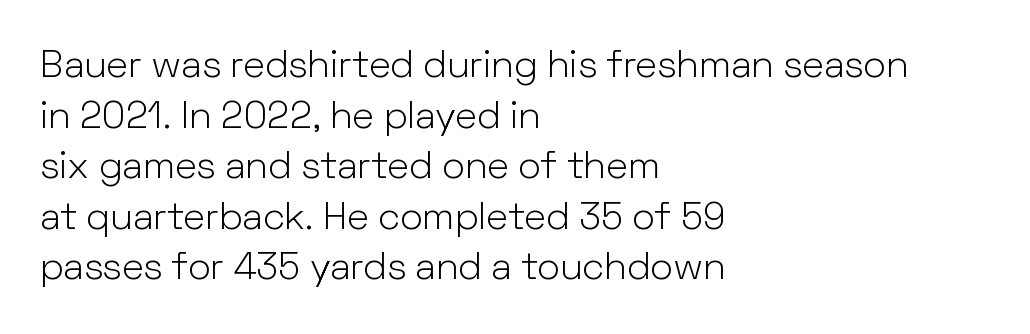
Q: Is the text bold? A: No.
Q: Is the text italic (slanted)? A: No, it is upright.
Q: Is the typeface a serif or a sans-serif typeface? A: Sans-serif.
Q: Is the text underlined? A: No.
Q: How is the paragraph aligned? A: Left-aligned.
Q: Is the spacing between letters normal or unusually wide? A: Normal.
Q: Is the spacing between lines tight, normal or loose? A: Normal.
Q: Width (condensed, normal, or wide)? A: Normal.
Q: Stroke contrast? A: Low.
Q: x-height? A: Medium.
Q: Monospaced? A: No.
